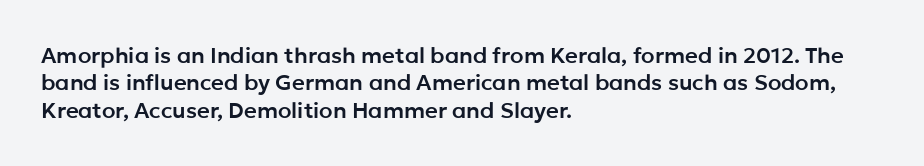
The image shows 22 px text type, upright; set left-aligned, line spacing 1.24x, normal letter spacing, not underlined.
